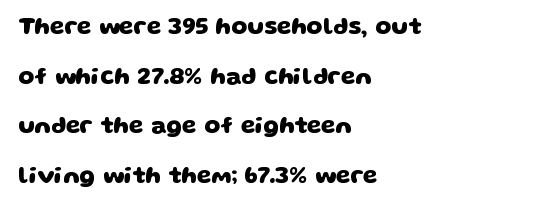
The image shows 23 px bold type; set left-aligned, loose line spacing (2.16x), normal letter spacing, not underlined.
